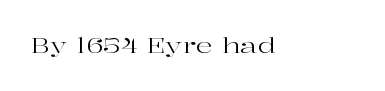
{"italic": "no", "bold": "no", "underline": "no", "letter_spacing": "normal", "letter_spacing_em": 0.0, "glyph_px": 21}
